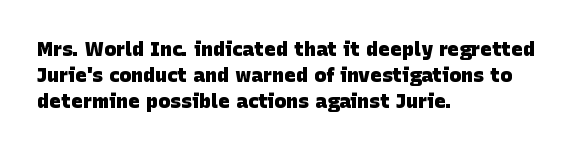
{"bold": "yes", "underline": "no", "align": "left", "line_spacing": "normal", "line_spacing_ratio": 1.29, "letter_spacing": "normal", "letter_spacing_em": 0.0, "glyph_px": 20}
